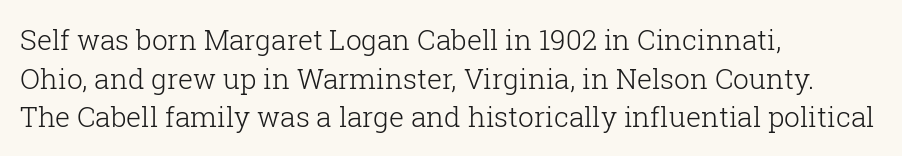
{"serif": "yes", "italic": "no", "bold": "no", "weight": "light", "width": "normal", "stroke_contrast": "low", "x_height": "medium", "monospaced": "no", "underline": "no", "align": "left", "line_spacing": "normal", "line_spacing_ratio": 1.38, "letter_spacing": "normal", "letter_spacing_em": 0.0, "glyph_px": 28}
